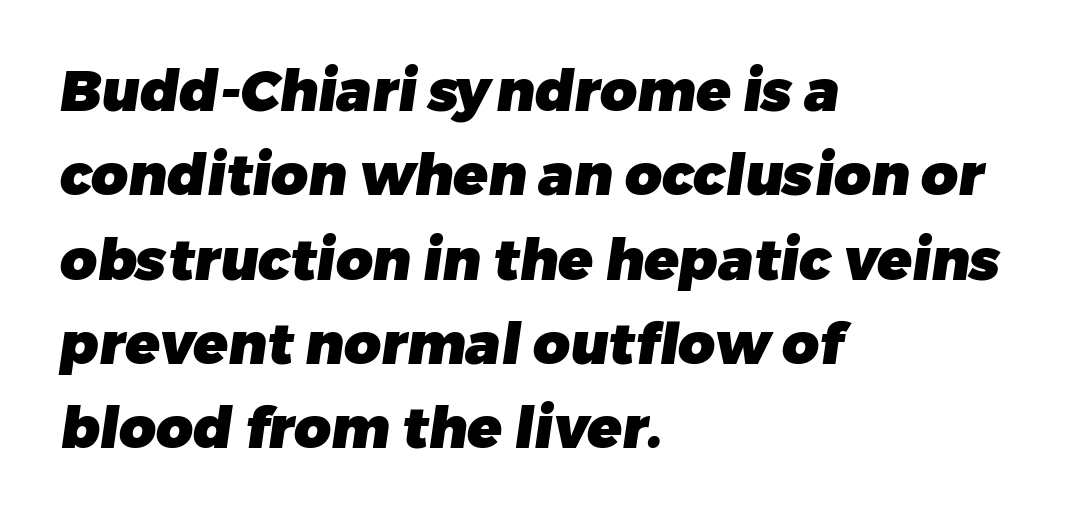
{"serif": "no", "bold": "yes", "weight": "heavy", "width": "normal", "stroke_contrast": "low", "x_height": "medium", "monospaced": "no", "underline": "no", "align": "left", "line_spacing": "normal", "line_spacing_ratio": 1.48, "letter_spacing": "normal", "letter_spacing_em": 0.0, "glyph_px": 57}
